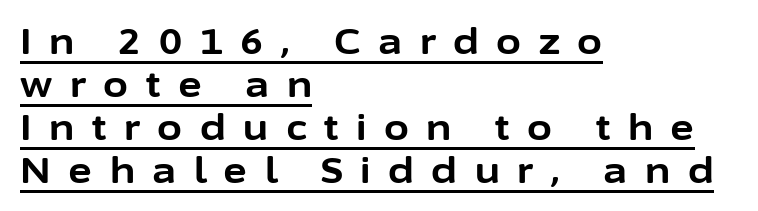
Q: Is the text bold? A: Yes.
Q: Is the text italic (slanted)? A: No, it is upright.
Q: Is the typeface a serif or a sans-serif typeface? A: Sans-serif.
Q: Is the text underlined? A: Yes.
Q: How is the paragraph aligned? A: Left-aligned.
Q: Is the spacing between letters normal or unusually wide? A: Unusually wide.
Q: Width (condensed, normal, or wide)? A: Normal.
Q: Stroke contrast? A: Low.
Q: x-height? A: Medium.
Q: Monospaced? A: No.
